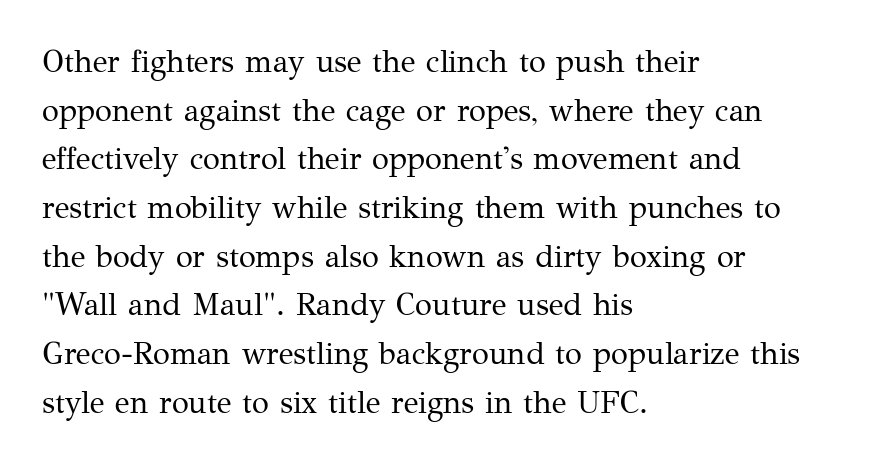
Nobody drew a line under any word here. The strokes carry an ordinary text weight at most. This is serif lettering, the kind often seen in printed books. How would I describe the line gaps? Plain and ordinary.
